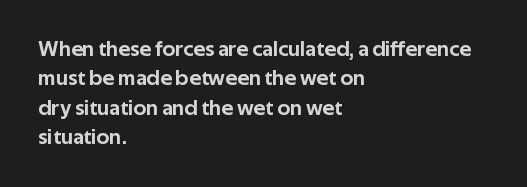
The image shows 22 px text type, upright; set left-aligned, normal line spacing (1.33x), normal letter spacing, not underlined.
